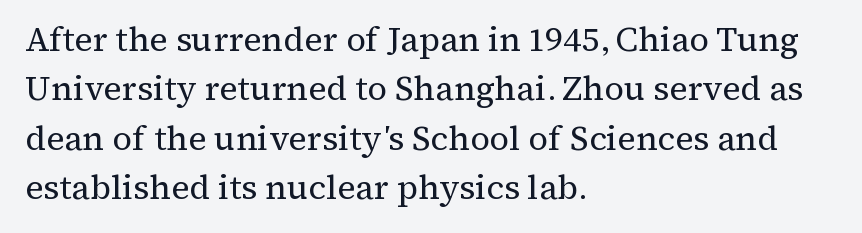
{"serif": "yes", "italic": "no", "bold": "no", "weight": "regular", "width": "normal", "stroke_contrast": "medium", "x_height": "medium", "monospaced": "no", "underline": "no", "align": "left", "line_spacing": "normal", "line_spacing_ratio": 1.45, "letter_spacing": "normal", "letter_spacing_em": 0.0, "glyph_px": 34}
